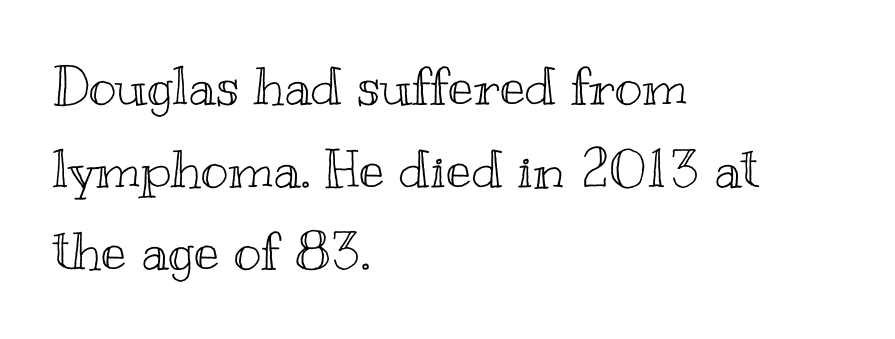
{"italic": "no", "width": "wide", "x_height": "small", "monospaced": "no", "underline": "no", "align": "left", "line_spacing": "normal", "line_spacing_ratio": 1.56, "letter_spacing": "normal", "letter_spacing_em": 0.0, "glyph_px": 53}
